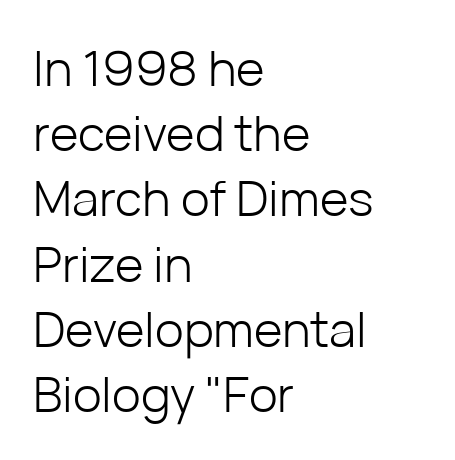
The image shows 49 px light sans-serif type, upright; set left-aligned, normal line spacing (1.33x), normal letter spacing, not underlined; low stroke contrast and a medium x-height.
